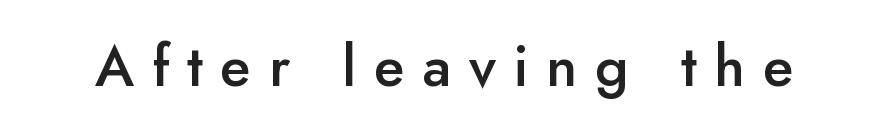
{"serif": "no", "italic": "no", "bold": "semi", "weight": "semibold", "width": "normal", "stroke_contrast": "low", "x_height": "small", "monospaced": "no", "underline": "no", "letter_spacing": "wide", "letter_spacing_em": 0.31, "glyph_px": 57}
